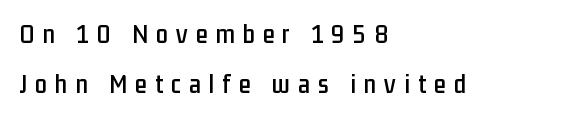
Visually the block forms a straight wall on the left and a jagged coastline on the right. The area under the type is left untouched. The letters are spread apart with noticeably loose tracking. This is roman type, the default non-slanted kind.
